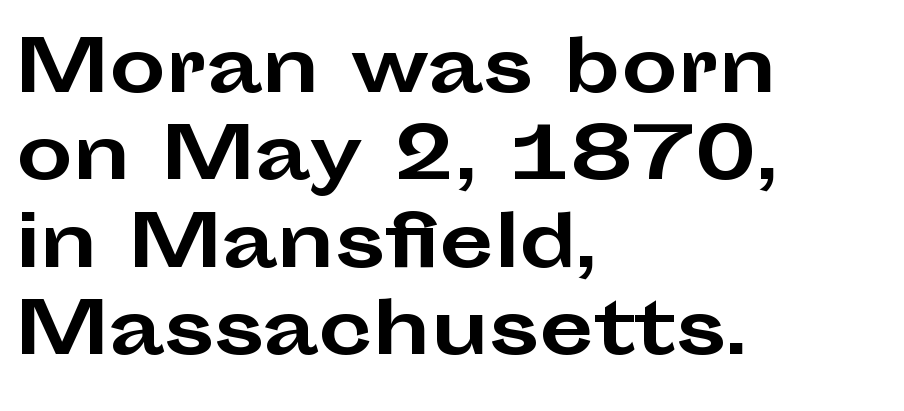
The letters sit at their default tracking, neither squeezed nor spread. Reading down the block, your eye returns to a fixed left position each line. Posture: upright roman. The foot of each line stays bare and open. You can tell from the bare stems that sans-serif type was used. Here the designer chose a conventional face with non-uniform glyph widths.
